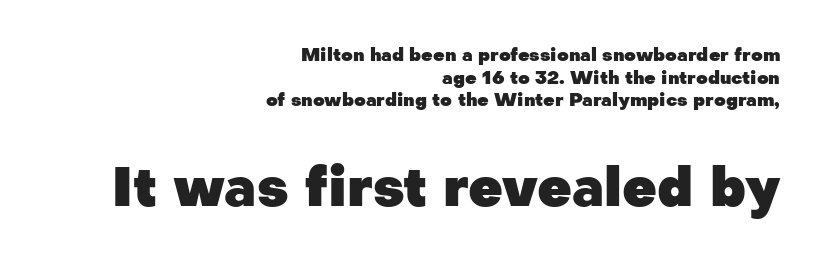
If you drew a ruler down the right edge, every line would touch it. Look at the stroke-to-counter ratio: heavy, a bold. The letters sit at their default tracking, neither squeezed nor spread. The passage shown begins with its smaller block and ends with its larger one. This sample uses a sans-serif face. Bare-footed words on every line.
